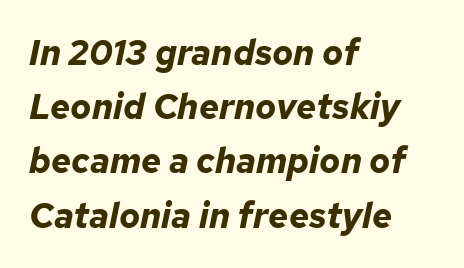
Does the leading feel generous? No, just average. The passage is arranged the way most books set body copy — flush left. The area under the type is left untouched. Each letter keeps its own natural width here, so spacing adapts to shape.
